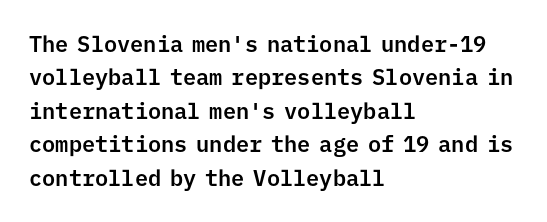
The image shows 22 px text type, upright; set left-aligned, normal line spacing (1.52x), normal letter spacing, not underlined.
